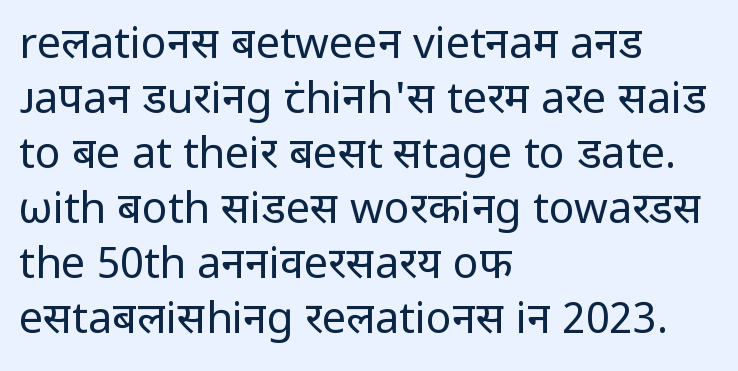
{"serif": "no", "italic": "no", "bold": "no", "weight": "regular", "width": "normal", "stroke_contrast": "low", "x_height": "medium", "monospaced": "no", "underline": "no", "align": "left", "line_spacing": "normal", "line_spacing_ratio": 1.28, "letter_spacing": "normal", "letter_spacing_em": 0.0, "glyph_px": 43}
